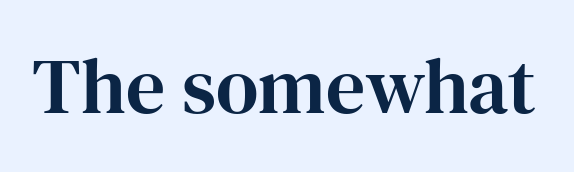
A roman cut, with each character standing at attention. Descenders hang freely into open space. Character widths vary here, with narrow letters taking less room than wide ones. The type is set solid horizontally, with unmodified tracking.
